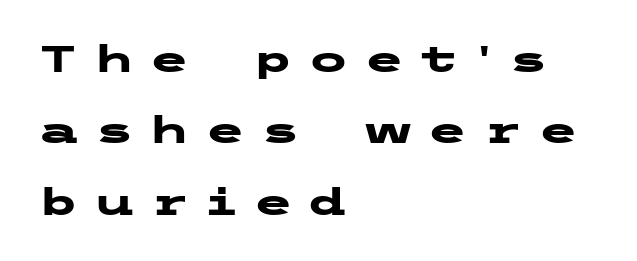
{"serif": "no", "italic": "no", "bold": "yes", "weight": "heavy", "width": "wide", "stroke_contrast": "low", "x_height": "medium", "underline": "no", "align": "left", "line_spacing": "loose", "line_spacing_ratio": 1.93, "letter_spacing": "wide", "letter_spacing_em": 0.4, "glyph_px": 37}
